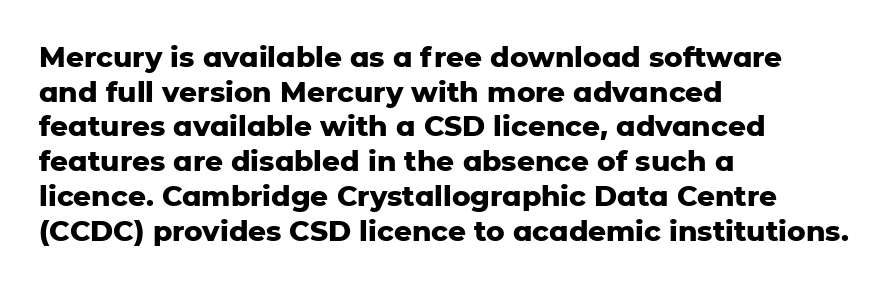
Q: Is the text bold? A: Yes.
Q: Is the text italic (slanted)? A: No, it is upright.
Q: Is the typeface a serif or a sans-serif typeface? A: Sans-serif.
Q: Is the text underlined? A: No.
Q: How is the paragraph aligned? A: Left-aligned.
Q: Is the spacing between letters normal or unusually wide? A: Normal.
Q: Width (condensed, normal, or wide)? A: Normal.
Q: Stroke contrast? A: Low.
Q: x-height? A: Medium.
Q: Monospaced? A: No.
